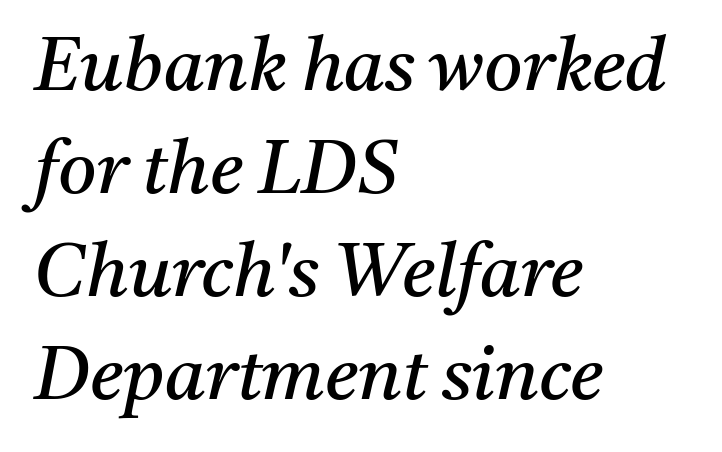
Q: Is the text bold? A: No.
Q: Is the text italic (slanted)? A: Yes, it leans right by about 11 degrees.
Q: Is the typeface a serif or a sans-serif typeface? A: Serif.
Q: Is the text underlined? A: No.
Q: How is the paragraph aligned? A: Left-aligned.
Q: Is the spacing between letters normal or unusually wide? A: Normal.
Q: Is the spacing between lines tight, normal or loose? A: Normal.
Q: Width (condensed, normal, or wide)? A: Normal.
Q: Stroke contrast? A: Medium.
Q: x-height? A: Medium.
Q: Monospaced? A: No.
